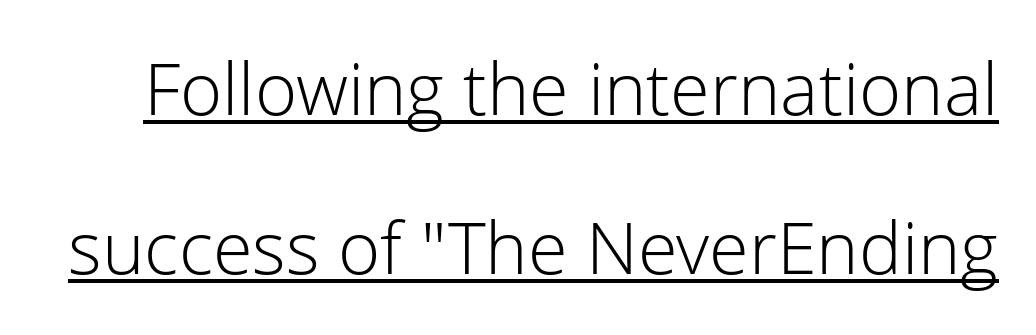
The image shows 72 px light sans-serif type, upright; set loose line spacing (2.21x), normal letter spacing, underlined; low stroke contrast and a medium x-height.
